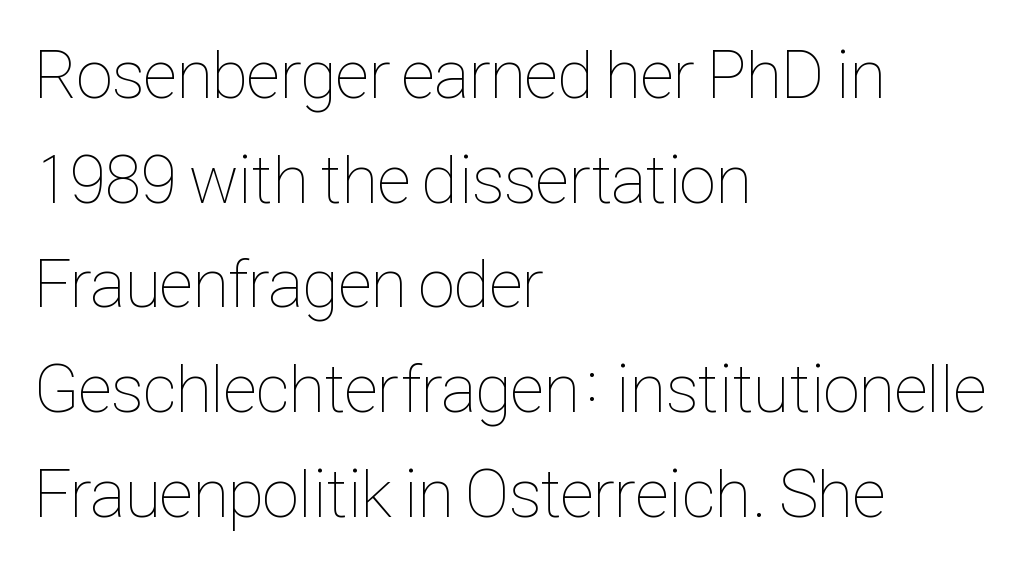
Q: Is the text bold? A: No.
Q: Is the text italic (slanted)? A: No, it is upright.
Q: Is the text underlined? A: No.
Q: How is the paragraph aligned? A: Left-aligned.
Q: Is the spacing between letters normal or unusually wide? A: Normal.
Q: Is the spacing between lines tight, normal or loose? A: Normal.
Q: Width (condensed, normal, or wide)? A: Condensed.
Q: Stroke contrast? A: Low.
Q: x-height? A: Medium.
Q: Monospaced? A: No.
